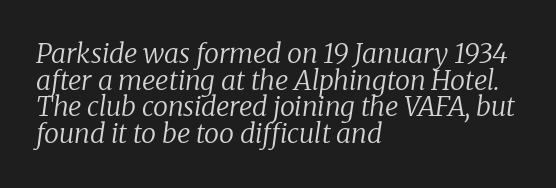
{"italic": "yes", "lean": "right", "slant_degrees": 8, "bold": "no", "underline": "no", "align": "left", "line_spacing": "tight", "line_spacing_ratio": 0.99, "letter_spacing": "normal", "letter_spacing_em": 0.0, "glyph_px": 27}
